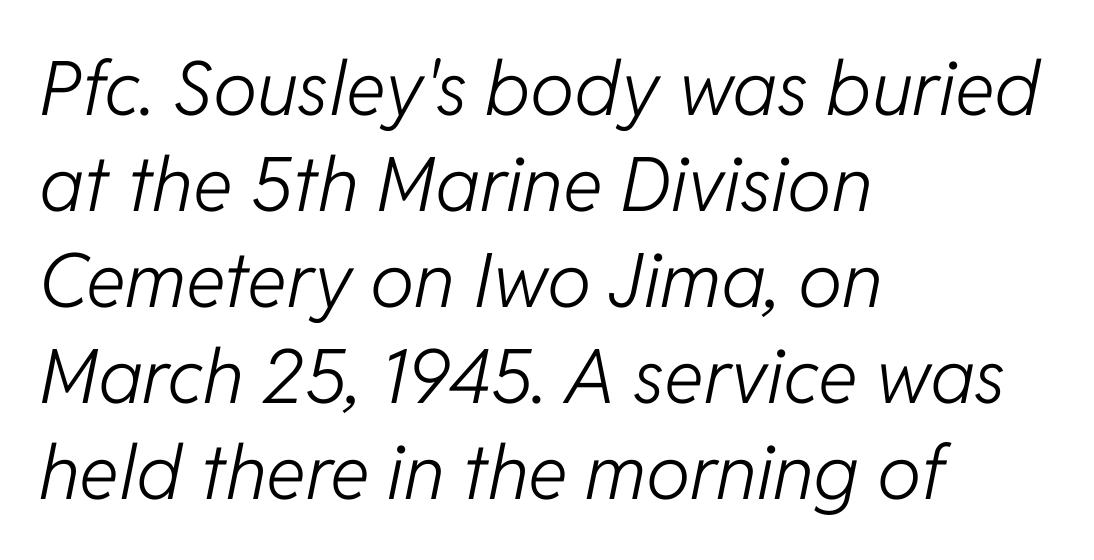
Q: Is the text bold? A: No.
Q: Is the text italic (slanted)? A: Yes, it leans right by about 11 degrees.
Q: Is the text underlined? A: No.
Q: How is the paragraph aligned? A: Left-aligned.
Q: Is the spacing between letters normal or unusually wide? A: Normal.
Q: Is the spacing between lines tight, normal or loose? A: Normal.
Q: Width (condensed, normal, or wide)? A: Normal.
Q: Stroke contrast? A: Low.
Q: x-height? A: Medium.
Q: Monospaced? A: No.
